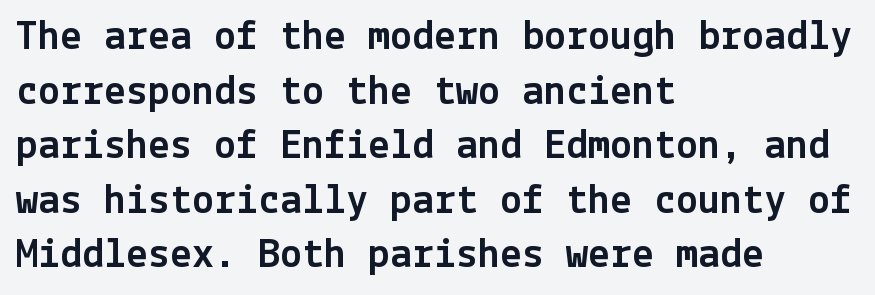
Q: Is the text italic (slanted)? A: No, it is upright.
Q: Is the typeface a serif or a sans-serif typeface? A: Sans-serif.
Q: Is the text underlined? A: No.
Q: How is the paragraph aligned? A: Left-aligned.
Q: Is the spacing between letters normal or unusually wide? A: Normal.
Q: Width (condensed, normal, or wide)? A: Normal.
Q: x-height? A: Medium.
